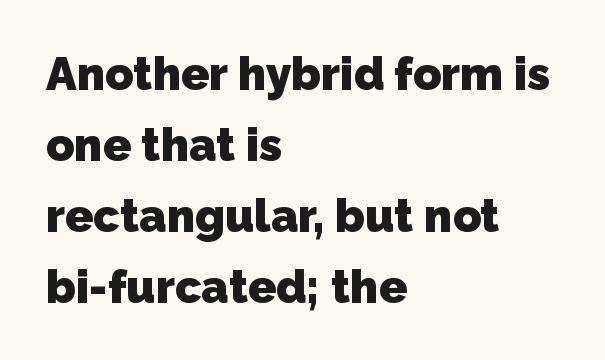
{"serif": "no", "bold": "yes", "weight": "heavy", "width": "normal", "stroke_contrast": "low", "x_height": "medium", "monospaced": "no", "underline": "no", "align": "left", "line_spacing": "normal", "line_spacing_ratio": 1.54, "letter_spacing": "normal", "letter_spacing_em": 0.0, "glyph_px": 46}
